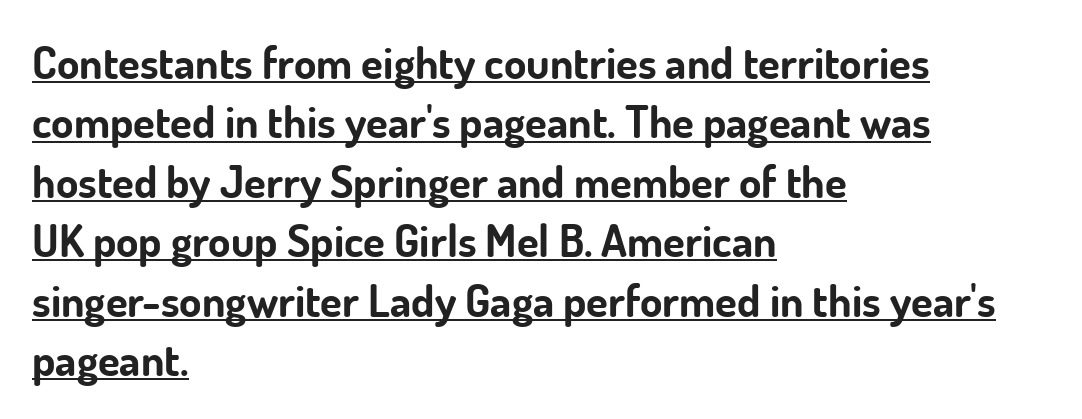
Q: Is the text bold? A: Yes.
Q: Is the text italic (slanted)? A: No, it is upright.
Q: Is the typeface a serif or a sans-serif typeface? A: Sans-serif.
Q: Is the text underlined? A: Yes.
Q: How is the paragraph aligned? A: Left-aligned.
Q: Is the spacing between letters normal or unusually wide? A: Normal.
Q: Is the spacing between lines tight, normal or loose? A: Normal.
Q: Width (condensed, normal, or wide)? A: Normal.
Q: Stroke contrast? A: Low.
Q: x-height? A: Small.
Q: Monospaced? A: No.
